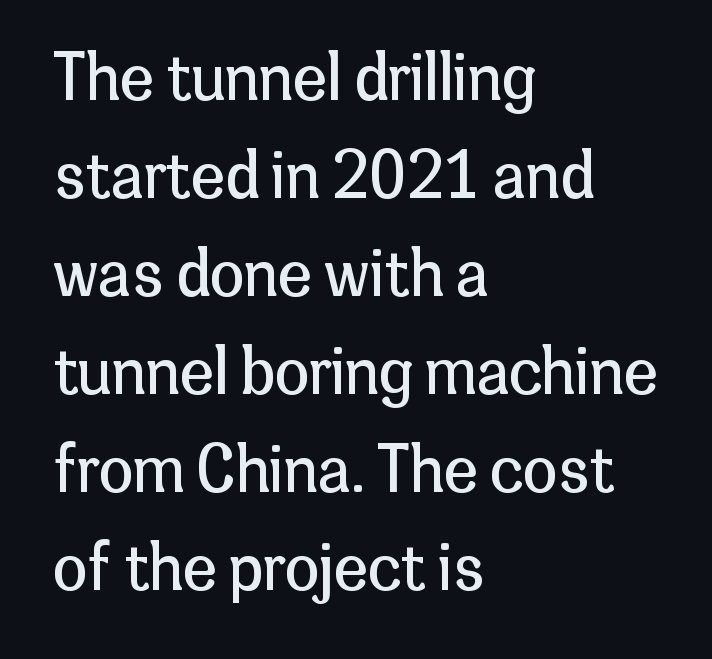
{"serif": "no", "italic": "no", "bold": "no", "weight": "regular", "width": "normal", "stroke_contrast": "low", "x_height": "medium", "monospaced": "no", "underline": "no", "align": "left", "line_spacing": "normal", "line_spacing_ratio": 1.58, "letter_spacing": "normal", "letter_spacing_em": 0.0, "glyph_px": 62}
